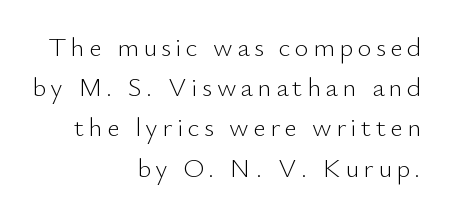
Nobody drew a line under any word here. Designer's note — italics off, roman on. Horizontal alignment here is rightward, an uncommon choice for prose. Heft: none added — not bold. This block has exactly the height ordinary leading produces.
